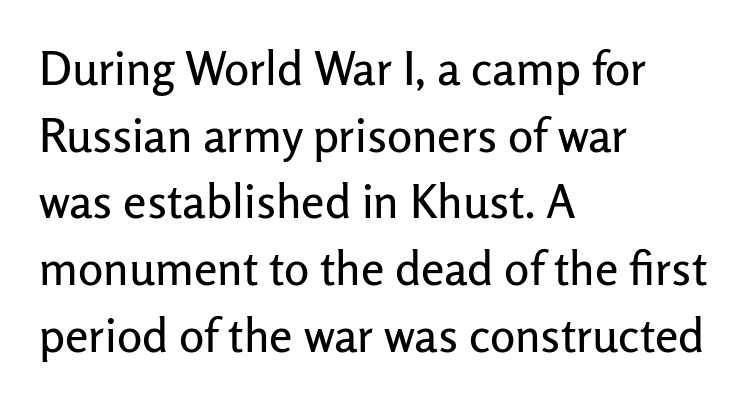
The image shows 47 px sans-serif type, upright; set left-aligned, normal line spacing (1.42x), normal letter spacing, not underlined; low stroke contrast and a medium x-height.
